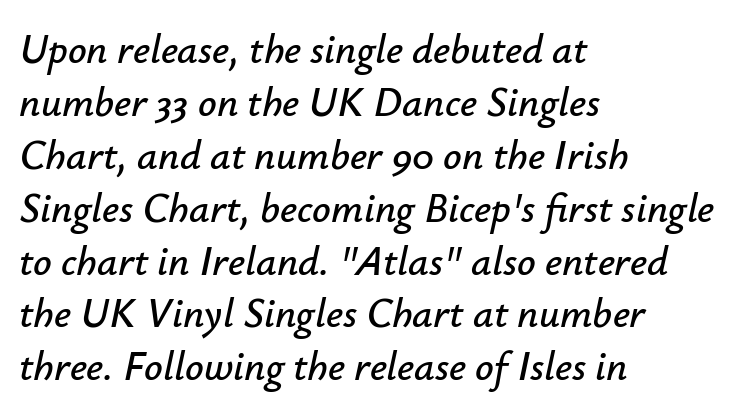
The image shows 41 px text type, italic (leaning right); set left-aligned, normal line spacing (1.29x), normal letter spacing, not underlined; low stroke contrast and a small x-height.
